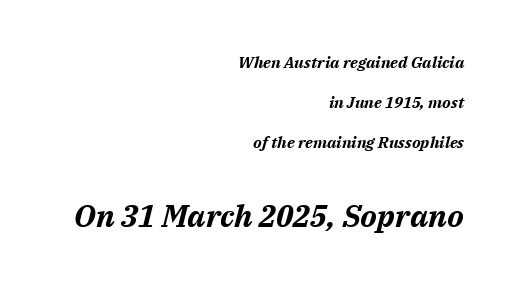
Q: Is the text bold? A: Yes.
Q: Is the text italic (slanted)? A: Yes, it leans right by about 14 degrees.
Q: Is the text underlined? A: No.
Q: How is the paragraph aligned? A: Right-aligned.
Q: Is the spacing between letters normal or unusually wide? A: Normal.
Q: Is the spacing between lines tight, normal or loose? A: Loose.
Q: Which block of text is set in a larger size, the first (top) or the second (bottom)? A: The second (bottom) one.
Q: Width (condensed, normal, or wide)? A: Normal.
Q: Stroke contrast? A: Medium.
Q: x-height? A: Medium.
Q: Monospaced? A: No.
